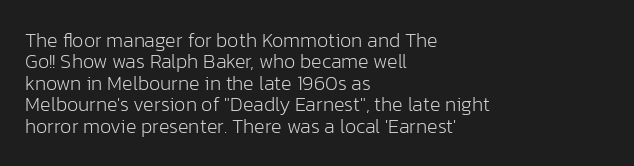
Heaviness? Minimal to ordinary, like unemphasized prose. One glance says dense: line gaps are narrower than usual. Honestly, the letter spacing is just normal — you wouldn't notice it. The zone under the glyphs is completely vacant. This rendering uses left alignment, leaving the right contour irregular.
